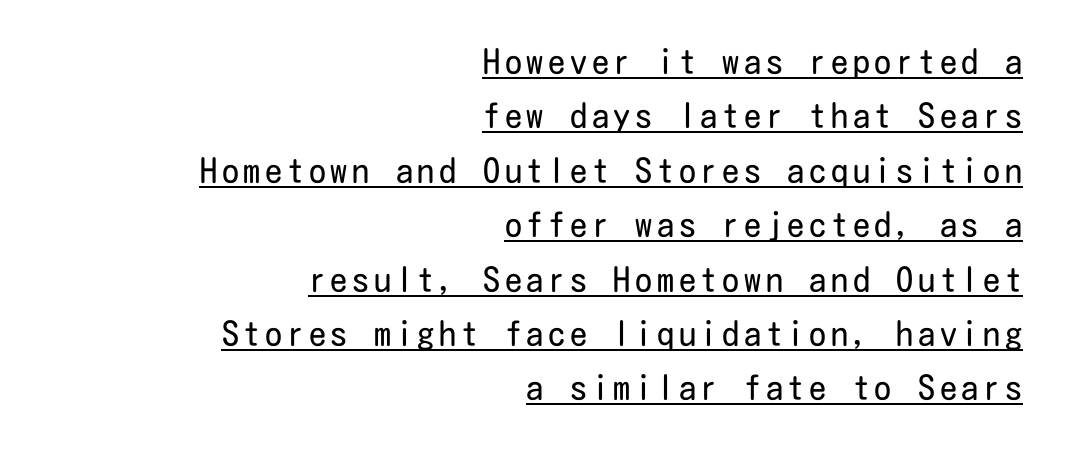
The image shows 34 px regular-weight, condensed sans-serif type, upright; set right-aligned, normal line spacing (1.6x), underlined; low stroke contrast and a medium x-height.
